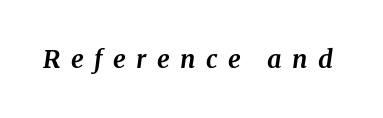
{"italic": "yes", "lean": "right", "slant_degrees": 8, "bold": "yes", "underline": "no", "letter_spacing": "wide", "letter_spacing_em": 0.42, "glyph_px": 25}
